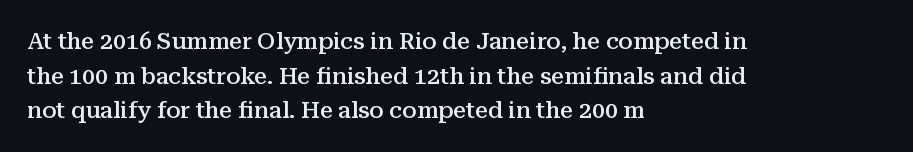
The image shows 23 px text type, upright; set left-aligned, normal line spacing (1.51x), normal letter spacing, not underlined.
